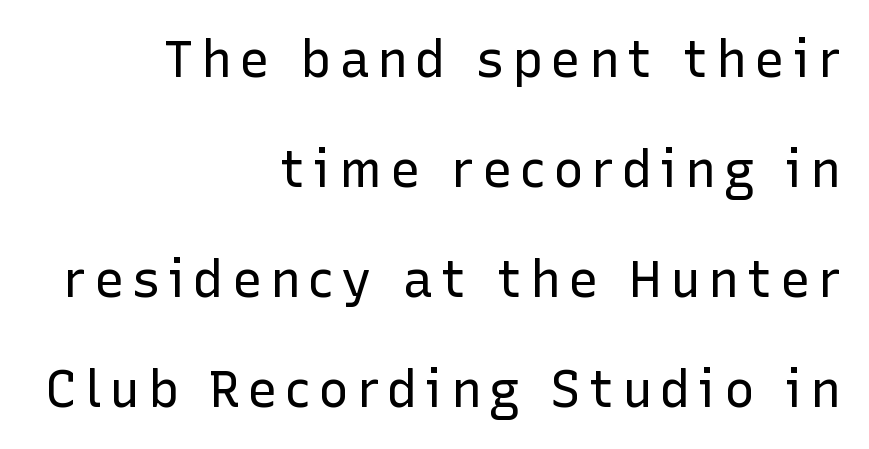
The image shows 51 px regular-weight sans-serif type, upright; set right-aligned, loose line spacing (2.16x), not underlined; low stroke contrast and a medium x-height.
